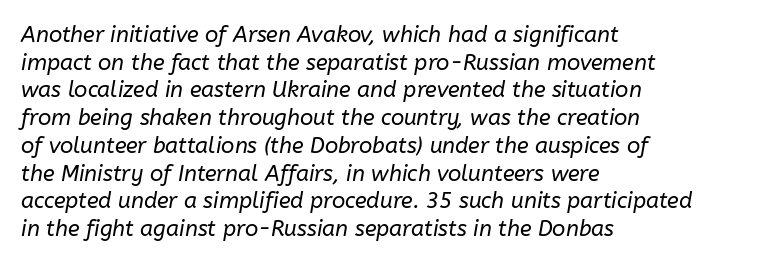
Q: Is the text bold? A: No.
Q: Is the text italic (slanted)? A: Yes, it leans right by about 10 degrees.
Q: Is the text underlined? A: No.
Q: How is the paragraph aligned? A: Left-aligned.
Q: Is the spacing between letters normal or unusually wide? A: Normal.
Q: Is the spacing between lines tight, normal or loose? A: Normal.
